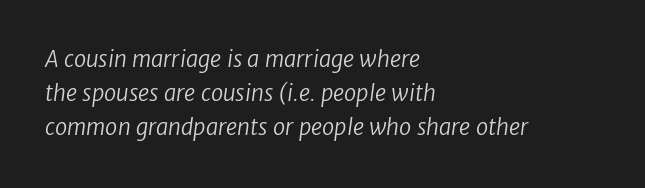
{"bold": "no", "underline": "no", "align": "left", "line_spacing": "normal", "line_spacing_ratio": 1.55, "letter_spacing": "normal", "letter_spacing_em": 0.0, "glyph_px": 22}
